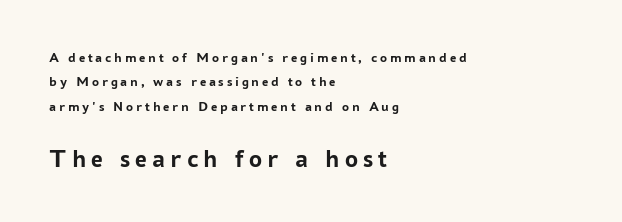
Does the lettering tilt? It doesn't — this is upright. There is plenty of visible air inserted between adjacent glyphs. Every row of glyphs begins at an identical x-position on the left. Underlining? Definitely not there. The rendering uses a bold face; every stroke is thick and dark.
